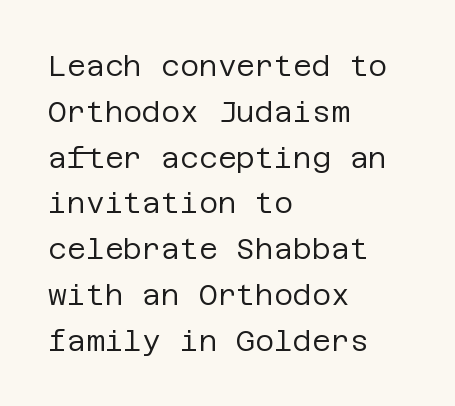
Q: Is the text bold? A: No.
Q: Is the text italic (slanted)? A: No, it is upright.
Q: Is the typeface a serif or a sans-serif typeface? A: Sans-serif.
Q: Is the text underlined? A: No.
Q: How is the paragraph aligned? A: Left-aligned.
Q: Is the spacing between letters normal or unusually wide? A: Normal.
Q: Is the spacing between lines tight, normal or loose? A: Normal.
Q: Width (condensed, normal, or wide)? A: Normal.
Q: Stroke contrast? A: Low.
Q: x-height? A: Large.
